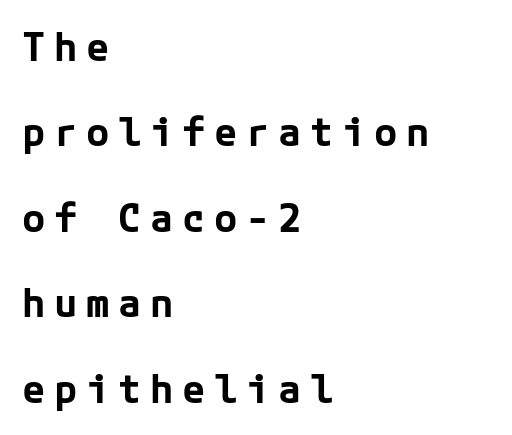
The image shows 39 px bold sans-serif type, upright; set left-aligned, loose line spacing (2.19x), unusually wide letter spacing (+0.22 em), not underlined; low stroke contrast and a medium x-height.
